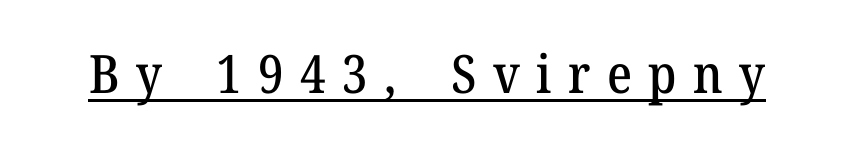
The image shows 53 px serif type, upright; set unusually wide letter spacing (+0.31 em), underlined; medium stroke contrast and a medium x-height.
